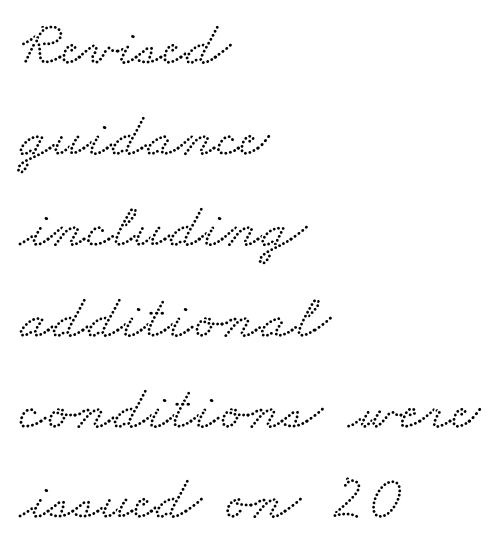
{"width": "wide", "stroke_contrast": "low", "x_height": "small", "monospaced": "no", "underline": "no", "align": "left", "line_spacing": "normal", "line_spacing_ratio": 1.42, "letter_spacing": "normal", "letter_spacing_em": 0.0, "glyph_px": 64}
